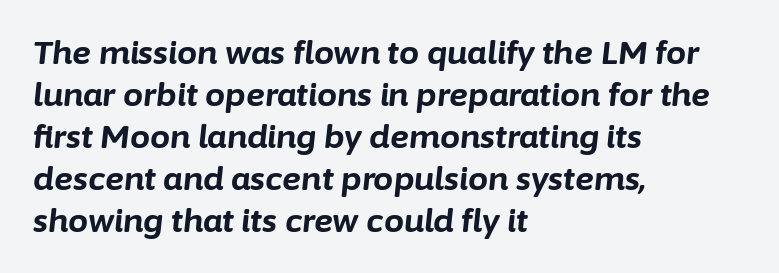
These lines are rendered in a variable-pitch font. You could call the tracking neutral — neither tight nor loose. The string is rendered with underlining switched off. This sample keeps an unexceptional amount of space between lines. Leftover space on each line is placed entirely after the last word. Its strokes are broad and dark, the hallmark of bold type.
